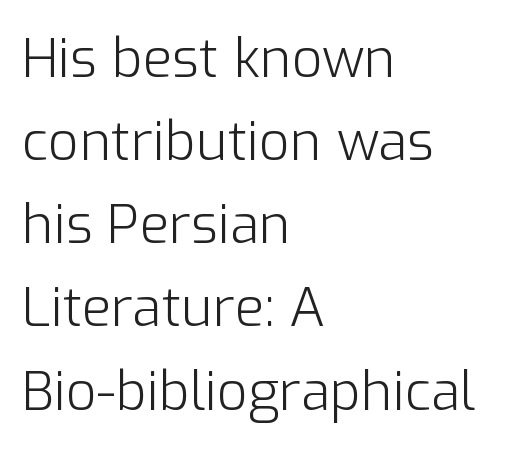
Q: Is the text bold? A: No.
Q: Is the text italic (slanted)? A: No, it is upright.
Q: Is the typeface a serif or a sans-serif typeface? A: Sans-serif.
Q: Is the text underlined? A: No.
Q: How is the paragraph aligned? A: Left-aligned.
Q: Is the spacing between letters normal or unusually wide? A: Normal.
Q: Is the spacing between lines tight, normal or loose? A: Normal.
Q: Width (condensed, normal, or wide)? A: Normal.
Q: Stroke contrast? A: Low.
Q: x-height? A: Medium.
Q: Monospaced? A: No.
